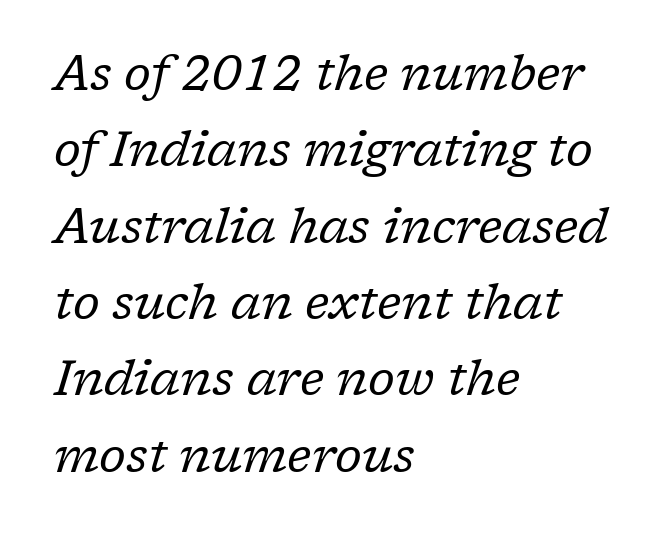
Q: Is the text bold? A: No.
Q: Is the text italic (slanted)? A: Yes, it leans right by about 17 degrees.
Q: Is the typeface a serif or a sans-serif typeface? A: Serif.
Q: Is the text underlined? A: No.
Q: How is the paragraph aligned? A: Left-aligned.
Q: Is the spacing between letters normal or unusually wide? A: Normal.
Q: Is the spacing between lines tight, normal or loose? A: Normal.
Q: Width (condensed, normal, or wide)? A: Normal.
Q: Stroke contrast? A: Low.
Q: x-height? A: Medium.
Q: Monospaced? A: No.
